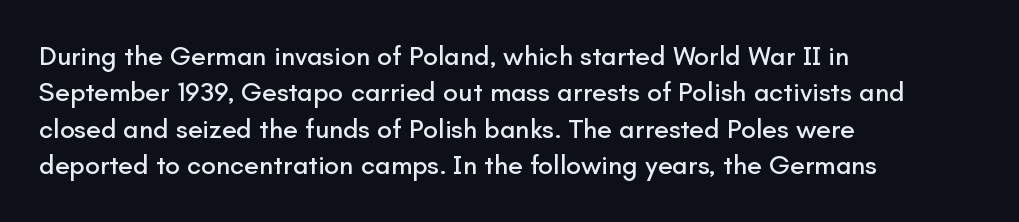
{"italic": "no", "underline": "no", "align": "left", "line_spacing": "normal", "line_spacing_ratio": 1.35, "letter_spacing": "normal", "letter_spacing_em": 0.0, "glyph_px": 27}
